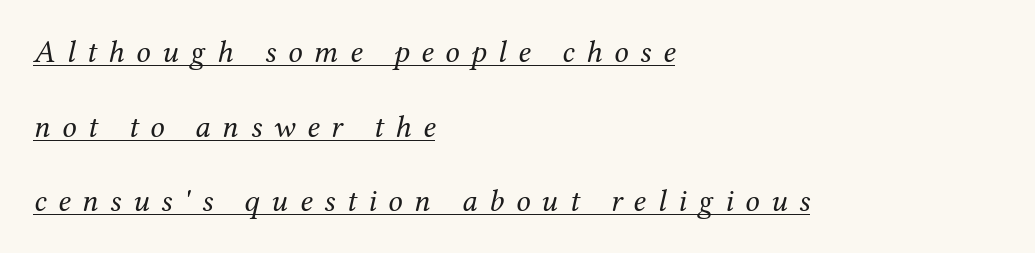
The image shows 32 px regular-weight serif type, italic (leaning right); set left-aligned, loose line spacing (2.33x), unusually wide letter spacing (+0.36 em), underlined; medium stroke contrast and a medium x-height.
